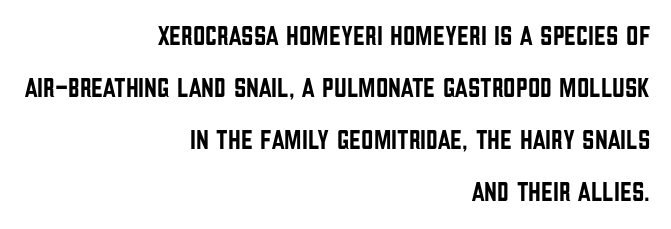
Q: Is the text italic (slanted)? A: No, it is upright.
Q: Is the text underlined? A: No.
Q: How is the paragraph aligned? A: Right-aligned.
Q: Is the spacing between letters normal or unusually wide? A: Normal.
Q: Is the spacing between lines tight, normal or loose? A: Loose.
